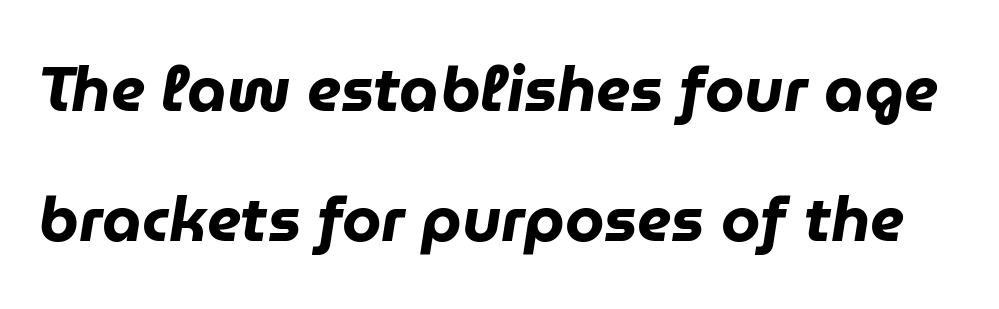
Q: Is the text bold? A: Yes.
Q: Is the text italic (slanted)? A: Yes, it leans right by about 9 degrees.
Q: Is the text underlined? A: No.
Q: Is the spacing between letters normal or unusually wide? A: Normal.
Q: Is the spacing between lines tight, normal or loose? A: Loose.
Q: Width (condensed, normal, or wide)? A: Normal.
Q: Stroke contrast? A: Low.
Q: x-height? A: Medium.
Q: Monospaced? A: No.
